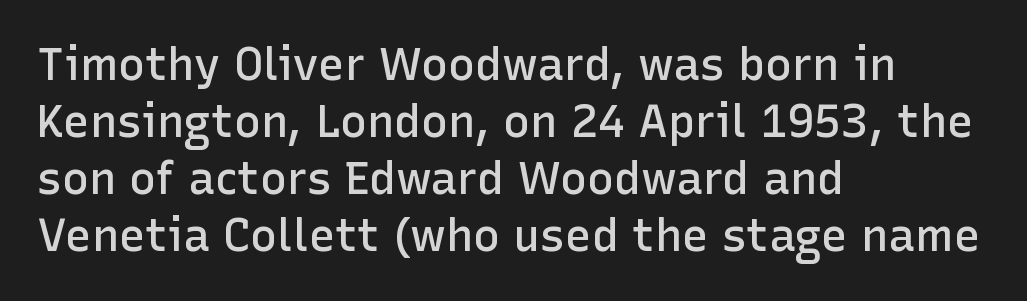
Q: Is the text bold? A: Semi-bold.
Q: Is the text italic (slanted)? A: No, it is upright.
Q: Is the typeface a serif or a sans-serif typeface? A: Sans-serif.
Q: Is the text underlined? A: No.
Q: How is the paragraph aligned? A: Left-aligned.
Q: Is the spacing between letters normal or unusually wide? A: Normal.
Q: Is the spacing between lines tight, normal or loose? A: Normal.
Q: Width (condensed, normal, or wide)? A: Normal.
Q: Stroke contrast? A: Low.
Q: x-height? A: Medium.
Q: Monospaced? A: No.
